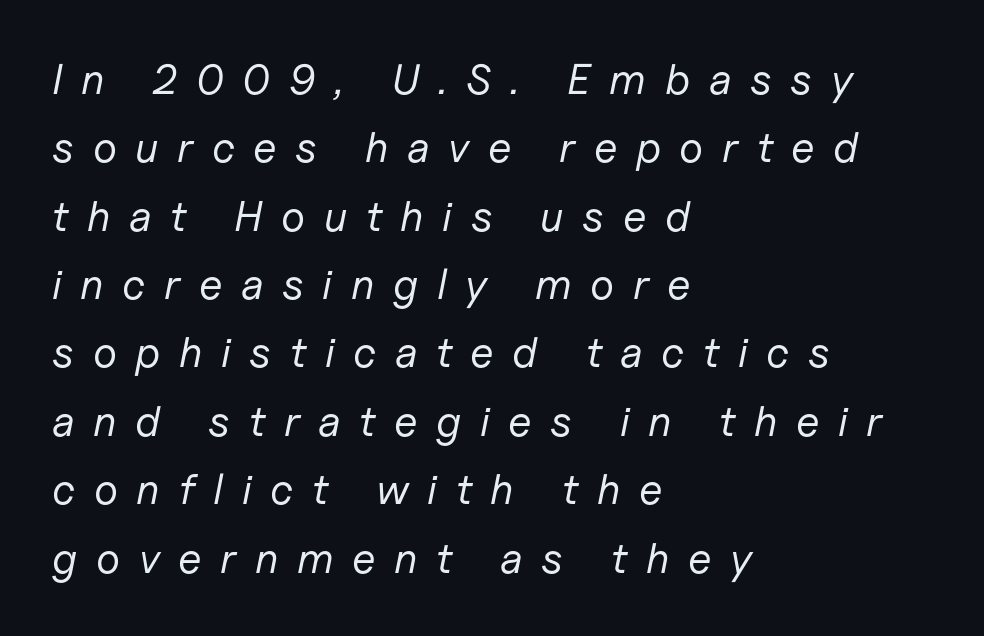
Is the type heavy? It reads as light-to-regular instead. Plain, unruled lines of type. If you measured baseline to baseline, you'd find a middling distance. Visually the block forms a straight wall on the left and a jagged coastline on the right.
